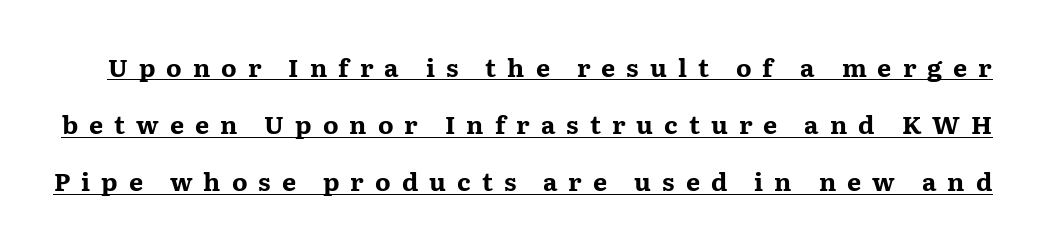
{"italic": "no", "bold": "yes", "underline": "yes", "line_spacing": "loose", "line_spacing_ratio": 2.29, "letter_spacing": "wide", "letter_spacing_em": 0.44, "glyph_px": 25}
